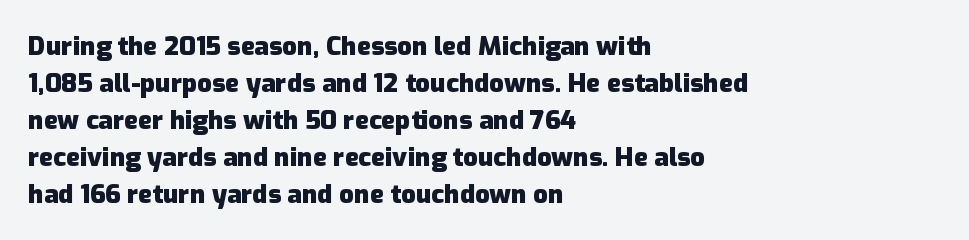
These words are printed bold, with thick strokes throughout. Between one letter and the next there's only the usual sliver of space. The letters stand straight up with perfectly vertical stems. The rendering anchors every line to the left-hand side. The leading is moderate, giving the passage an even texture.
